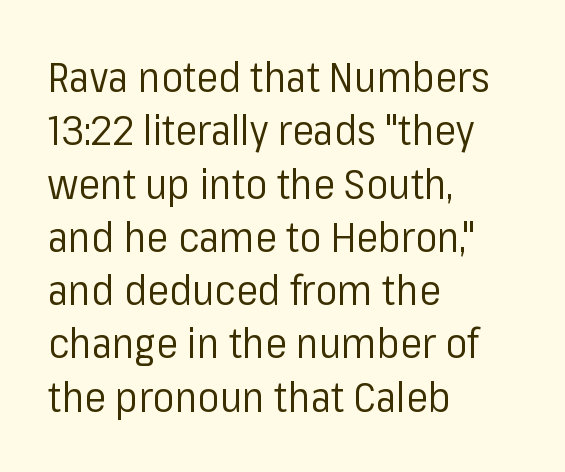
In terms of posture, this sample is upright. One glance says typical: line gaps are just what's usual. Type without underlining. The passage is arranged the way most books set body copy — flush left. This sample uses plain, unmodified letter spacing. Weight class: somewhere from thin through regular.
